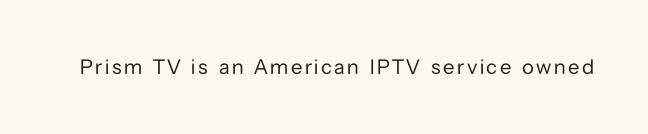
Q: Is the text bold? A: No.
Q: Is the text italic (slanted)? A: No, it is upright.
Q: Is the text underlined? A: No.
